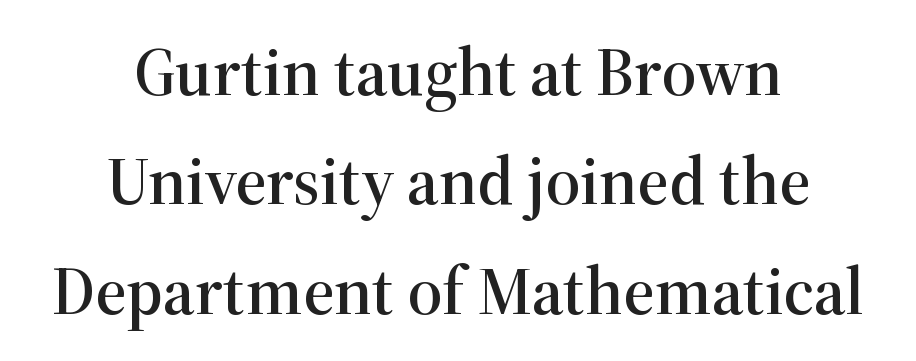
Each new line begins a customary step beneath the previous one. A typesetter would call this proportional, since set widths differ per character. The lines are quadded center. No italicization has been applied; the sample stays upright. Only glyphs here, with clear space below each row.
